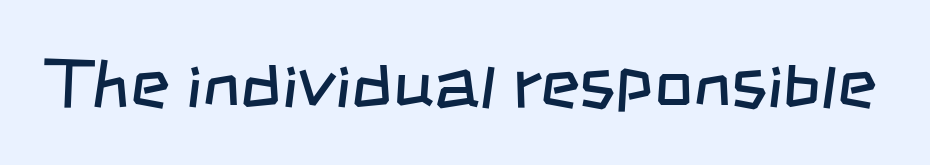
{"serif": "no", "bold": "no", "weight": "regular", "width": "condensed", "stroke_contrast": "low", "x_height": "large", "monospaced": "no", "underline": "no", "letter_spacing": "normal", "letter_spacing_em": 0.0, "glyph_px": 68}
